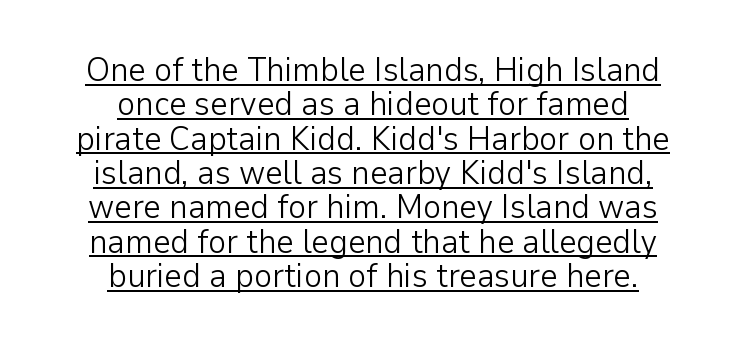
The image shows 34 px light sans-serif type, upright; set centered, tight line spacing (1.01x), normal letter spacing, underlined; low stroke contrast and a medium x-height.
